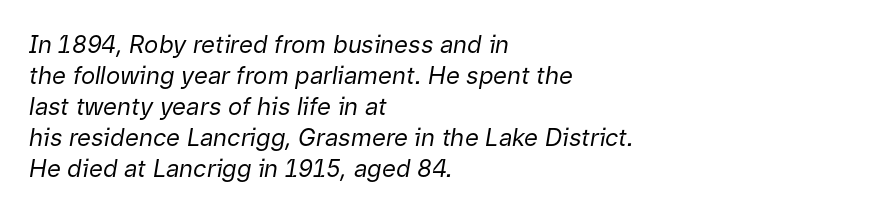
The image shows 24 px text type, italic (leaning right); set left-aligned, normal line spacing (1.29x), normal letter spacing, not underlined.
